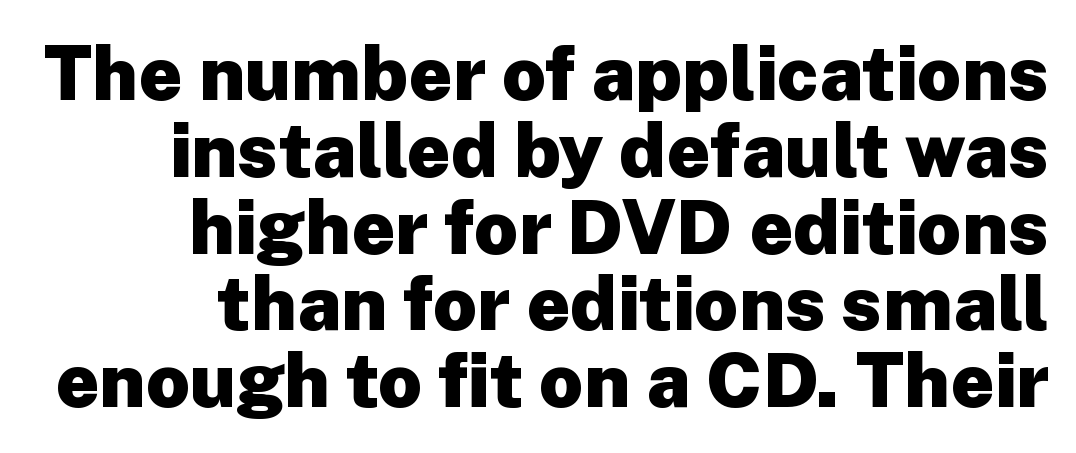
Q: Is the text bold? A: Yes.
Q: Is the text italic (slanted)? A: No, it is upright.
Q: Is the typeface a serif or a sans-serif typeface? A: Sans-serif.
Q: Is the text underlined? A: No.
Q: How is the paragraph aligned? A: Right-aligned.
Q: Is the spacing between letters normal or unusually wide? A: Normal.
Q: Is the spacing between lines tight, normal or loose? A: Tight.
Q: Width (condensed, normal, or wide)? A: Normal.
Q: Stroke contrast? A: Low.
Q: x-height? A: Medium.
Q: Monospaced? A: No.
